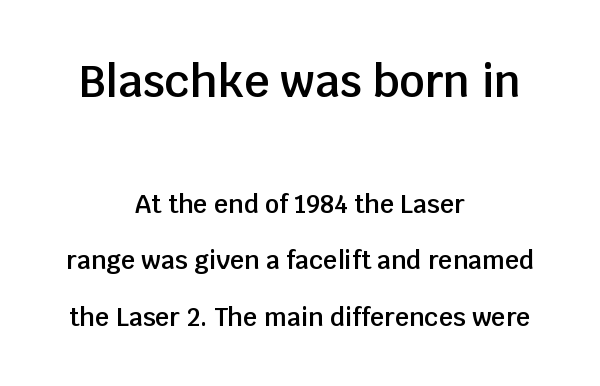
{"serif": "no", "italic": "no", "bold": "semi", "weight": "semibold", "width": "normal", "stroke_contrast": "low", "x_height": "large", "monospaced": "no", "underline": "no", "align": "center", "line_spacing": "loose", "line_spacing_ratio": 2.26, "letter_spacing": "normal", "letter_spacing_em": 0.0, "larger_block": "first", "size_ratio": 1.76, "glyph_px": 44}
